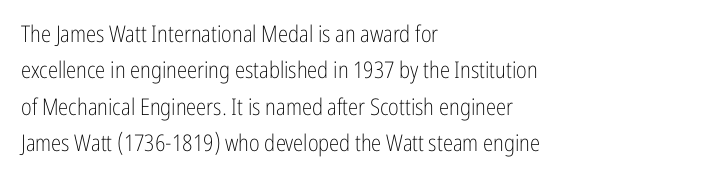
The image shows 23 px text type, upright; set left-aligned, normal line spacing (1.58x), normal letter spacing, not underlined.
